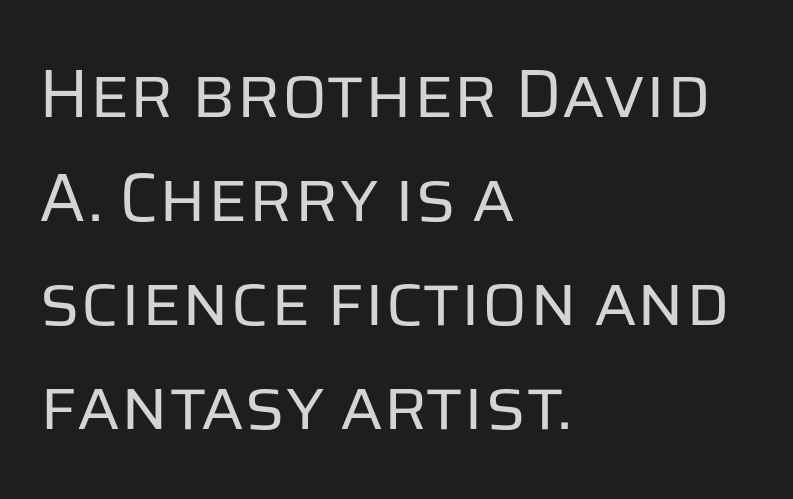
Weight: regular or lighter. Line spacing here is normal. Think of a printed novel: that variable character pitch is what you see here. In terms of letterspacing, this is plain default setting. In terms of posture, this sample is upright. Nobody drew a line under any word here.
